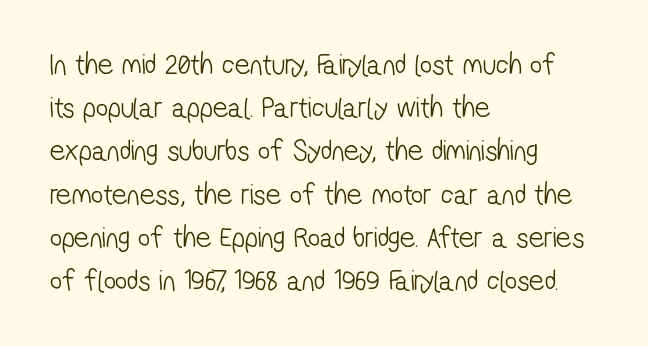
{"serif": "no", "bold": "no", "weight": "light", "width": "condensed", "stroke_contrast": "low", "x_height": "medium", "monospaced": "no", "underline": "no", "align": "left", "line_spacing": "normal", "line_spacing_ratio": 1.44, "letter_spacing": "normal", "letter_spacing_em": 0.0, "glyph_px": 30}
